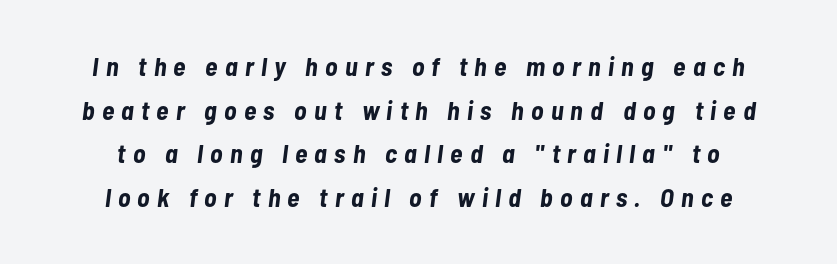
Honestly, there is no underline to notice here at all. Thick stems and heavy bowls — unmistakably bold. Horizontal bands of white between lines are of average thickness. The face used here has a pronounced slope to its letters. Short note: letters widely spaced.
